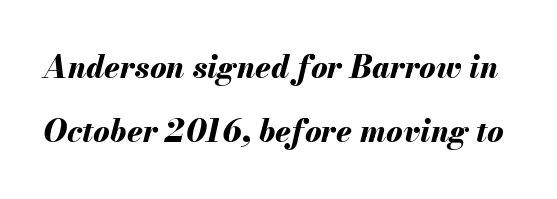
{"italic": "yes", "lean": "right", "slant_degrees": 13, "bold": "yes", "weight": "bold", "width": "normal", "stroke_contrast": "medium", "x_height": "small", "monospaced": "no", "underline": "no", "line_spacing": "loose", "line_spacing_ratio": 2.08, "letter_spacing": "normal", "letter_spacing_em": 0.0, "glyph_px": 31}
